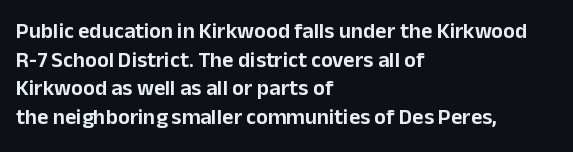
A normal amount of white space separates one row of letters from the next. Unmarked baselines from the first word to the last. These lines were composed using upright roman letters. Compared with typical body copy, the letter spacing here is the same. Line beginnings align vertically; line endings do not.
